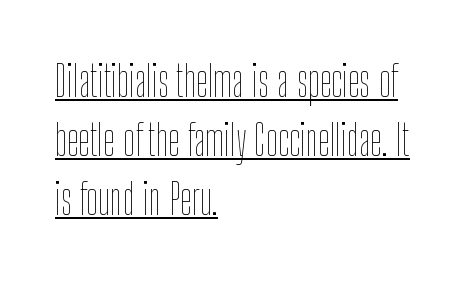
The image shows 42 px thin, condensed type, upright; set left-aligned, normal line spacing (1.41x), normal letter spacing, underlined; low stroke contrast and a medium x-height.
